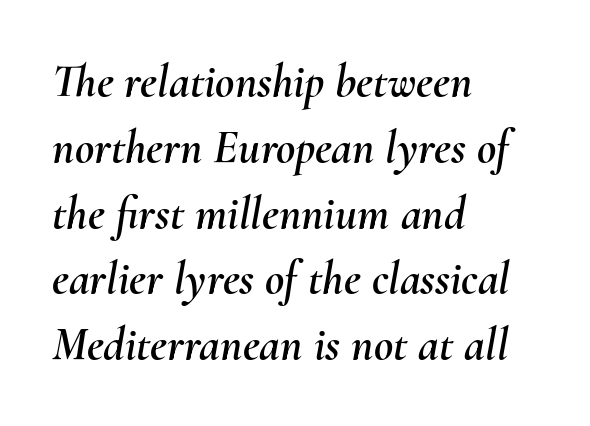
It's the slanting kind of type. Evenly set lines give the paragraph a standard silhouette. No word sits above an underline. Left-aligned paragraph, ragged on the right. Students, note that the glyphs here touch the page at normal intervals. You could not count columns in this text — the font is proportionally spaced.
